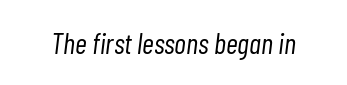
Q: Is the text bold? A: No.
Q: Is the text italic (slanted)? A: Yes, it leans right by about 7 degrees.
Q: Is the text underlined? A: No.
Q: Is the spacing between letters normal or unusually wide? A: Normal.
Q: Width (condensed, normal, or wide)? A: Condensed.
Q: Stroke contrast? A: Low.
Q: x-height? A: Medium.
Q: Monospaced? A: No.
